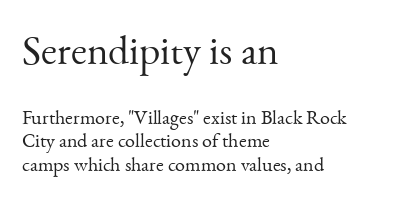
{"serif": "yes", "italic": "no", "bold": "no", "weight": "light", "width": "normal", "stroke_contrast": "medium", "x_height": "small", "monospaced": "no", "underline": "no", "align": "left", "line_spacing_ratio": 1.17, "letter_spacing": "normal", "letter_spacing_em": 0.0, "larger_block": "first", "size_ratio": 2.05, "glyph_px": 41}
